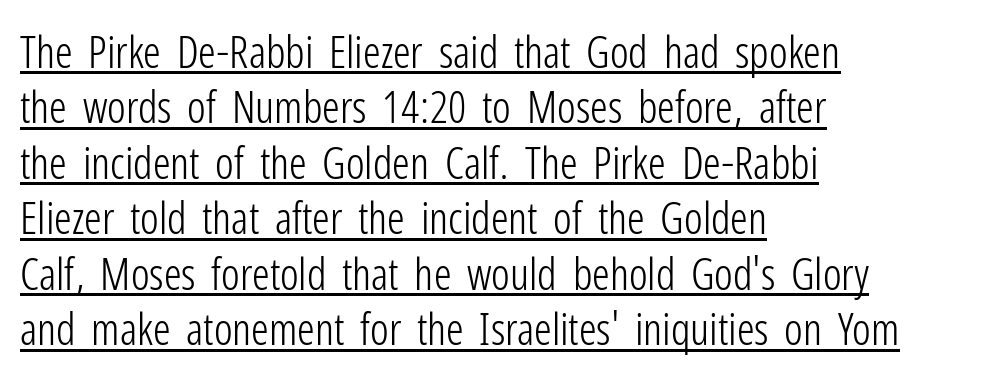
The image shows 44 px light, condensed sans-serif type, upright; set left-aligned, normal line spacing (1.26x), normal letter spacing, underlined; low stroke contrast and a medium x-height.
